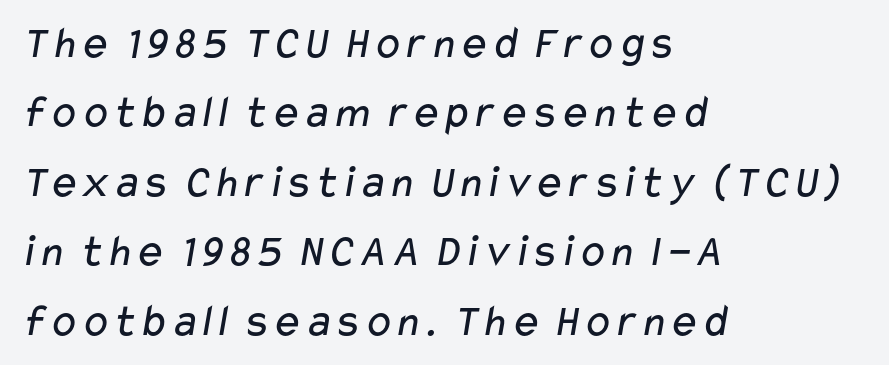
Proportional: the letters do not fall into vertical columns. Layout note: lines flush left. Compared with a typical body face, this is equally light or lighter still. Underlining? Definitely not there.
